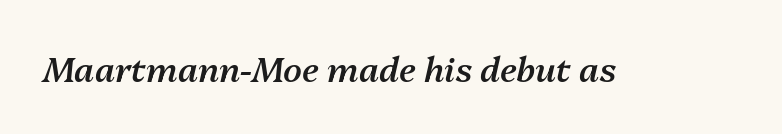
The image shows 34 px semibold type, italic (leaning right); set normal letter spacing, not underlined; medium stroke contrast and a medium x-height.
